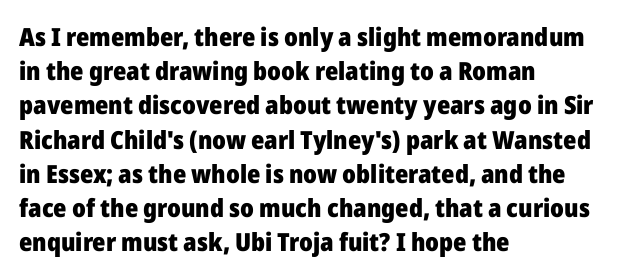
{"italic": "no", "bold": "yes", "underline": "no", "align": "left", "line_spacing": "normal", "line_spacing_ratio": 1.37, "letter_spacing": "normal", "letter_spacing_em": 0.0, "glyph_px": 25}
